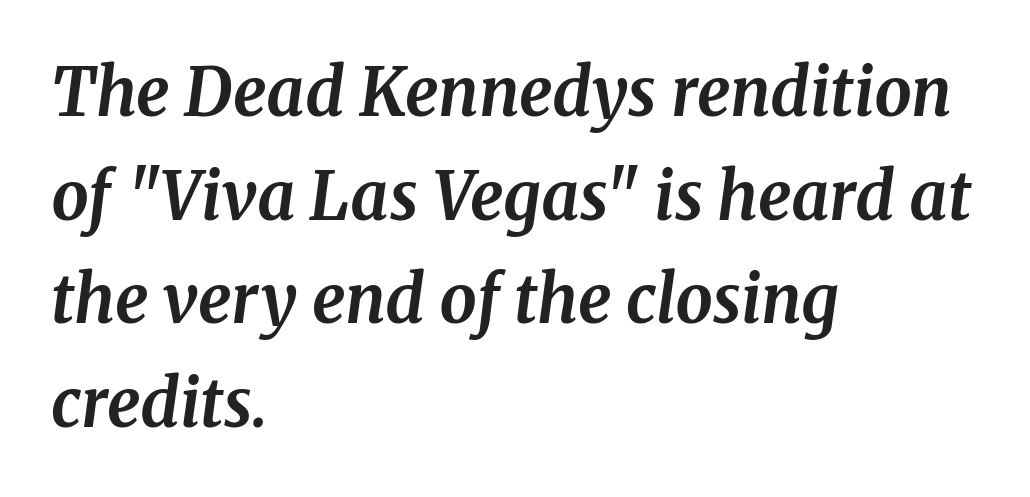
{"serif": "yes", "italic": "yes", "lean": "right", "slant_degrees": 8, "bold": "yes", "weight": "bold", "width": "normal", "stroke_contrast": "medium", "x_height": "medium", "monospaced": "no", "underline": "no", "align": "left", "line_spacing": "normal", "line_spacing_ratio": 1.57, "letter_spacing": "normal", "letter_spacing_em": 0.0, "glyph_px": 66}
